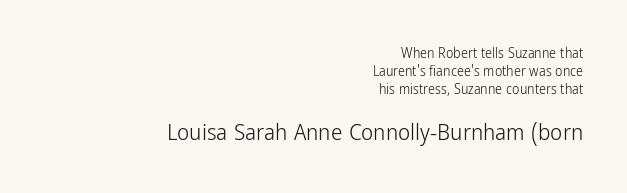
The image shows 23 px text type, upright; set right-aligned, normal line spacing (1.3x), normal letter spacing, not underlined; the second (bottom) block is 1.64x larger.
